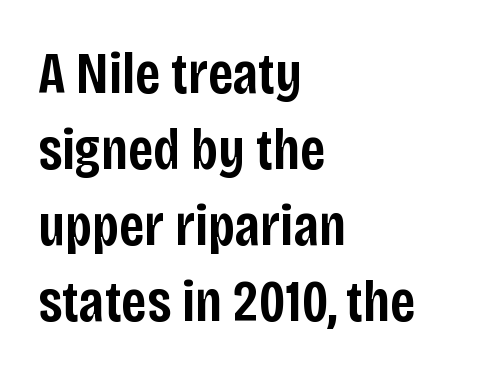
Q: Is the text bold? A: Semi-bold.
Q: Is the text italic (slanted)? A: No, it is upright.
Q: Is the typeface a serif or a sans-serif typeface? A: Sans-serif.
Q: Is the text underlined? A: No.
Q: How is the paragraph aligned? A: Left-aligned.
Q: Is the spacing between letters normal or unusually wide? A: Normal.
Q: Is the spacing between lines tight, normal or loose? A: Normal.
Q: Width (condensed, normal, or wide)? A: Condensed.
Q: Stroke contrast? A: Low.
Q: x-height? A: Large.
Q: Monospaced? A: No.
